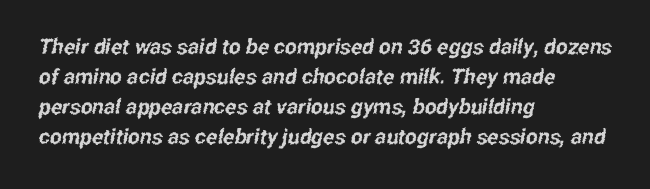
The image shows 21 px text type; set left-aligned, normal line spacing (1.43x), normal letter spacing, not underlined.
